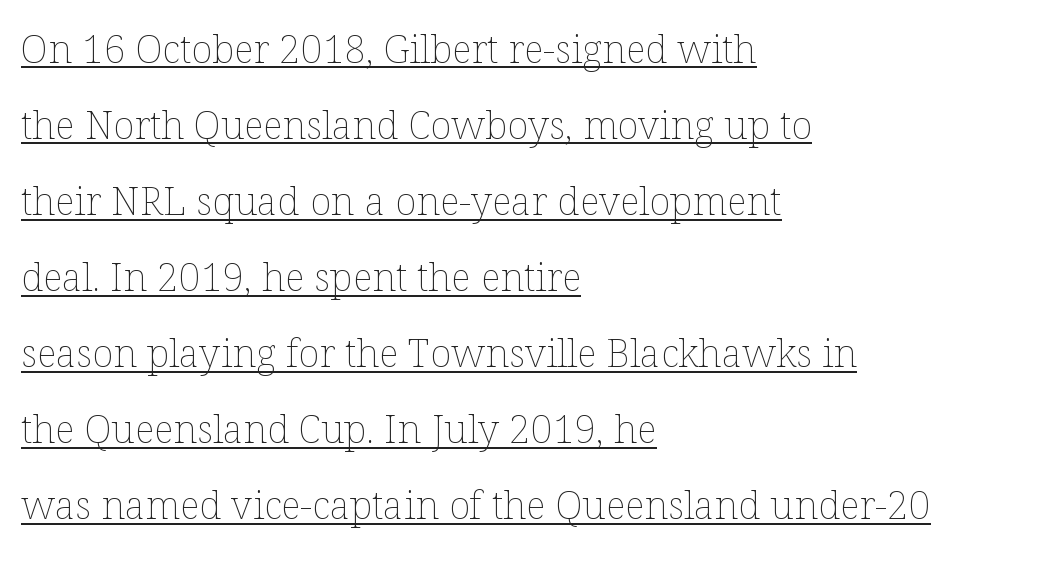
{"italic": "no", "bold": "no", "weight": "thin", "width": "normal", "stroke_contrast": "low", "x_height": "medium", "monospaced": "no", "underline": "yes", "align": "left", "line_spacing": "loose", "line_spacing_ratio": 1.95, "letter_spacing": "normal", "letter_spacing_em": 0.0, "glyph_px": 39}
